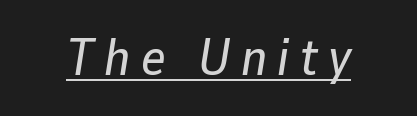
Q: Is the text italic (slanted)? A: Yes, it leans right by about 9 degrees.
Q: Is the text underlined? A: Yes.
Q: Is the spacing between letters normal or unusually wide? A: Unusually wide.
Q: Width (condensed, normal, or wide)? A: Normal.
Q: Stroke contrast? A: Low.
Q: x-height? A: Medium.
Q: Monospaced? A: No.
